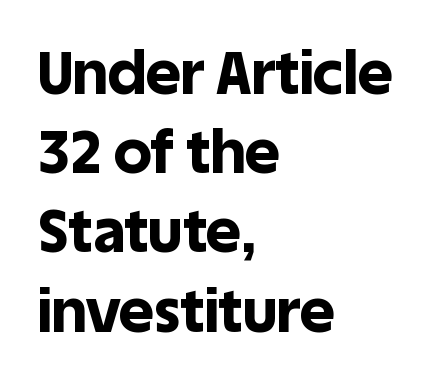
The image shows 60 px bold sans-serif type, upright; set left-aligned, normal line spacing (1.32x), normal letter spacing, not underlined; a large x-height.
